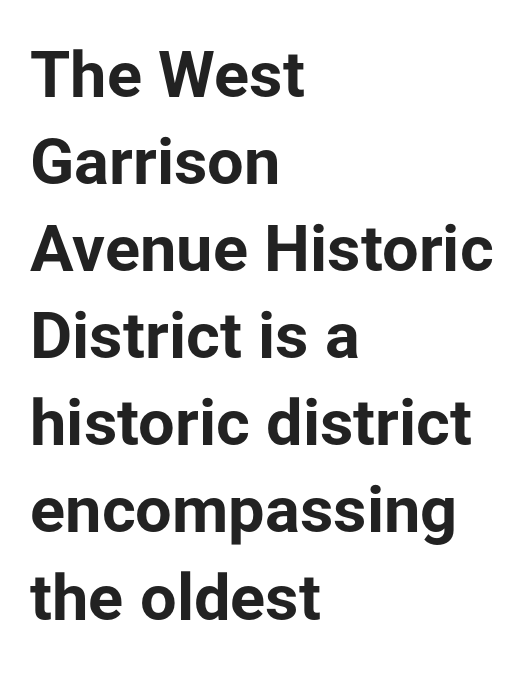
This sample uses an upright cut, with every glyph sitting square on the baseline. Words float on clear page, feet unadorned. Grotesque or geometric, the face here clearly has no serifs. Normally led — the rows are evenly, conventionally spaced. All the whitespace from short lines collects on the right. Observe the ordinary spacing: letters are neighbours, not strangers.
